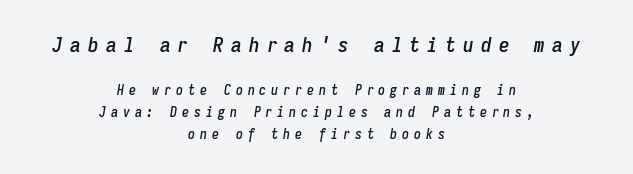
The image shows 21 px text type, italic (leaning right); set centered, normal line spacing (1.57x), unusually wide letter spacing (+0.35 em), not underlined; the first (top) block is 1.5x larger.
